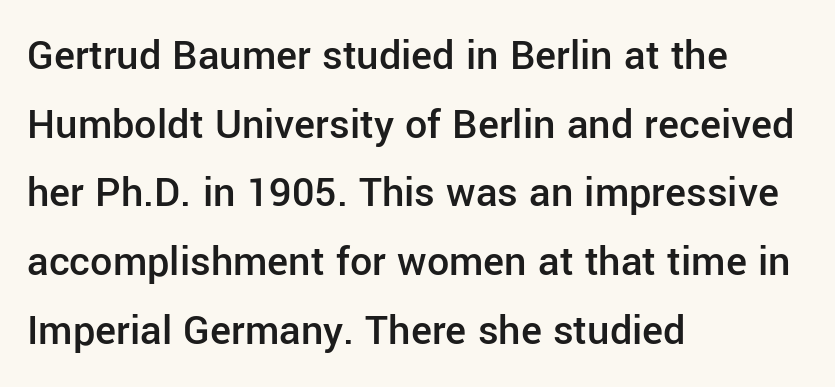
The image shows 44 px semibold sans-serif type, upright; set left-aligned, normal line spacing (1.56x), normal letter spacing, not underlined; low stroke contrast and a medium x-height.
